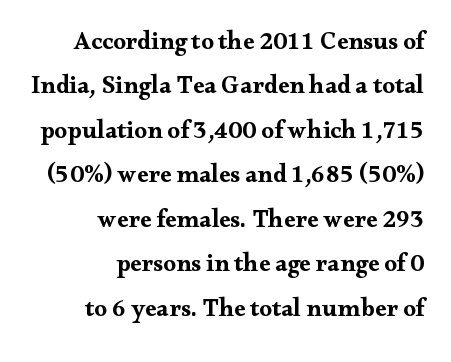
{"italic": "no", "bold": "yes", "underline": "no", "align": "right", "line_spacing_ratio": 1.78, "letter_spacing": "normal", "letter_spacing_em": 0.0, "glyph_px": 25}
